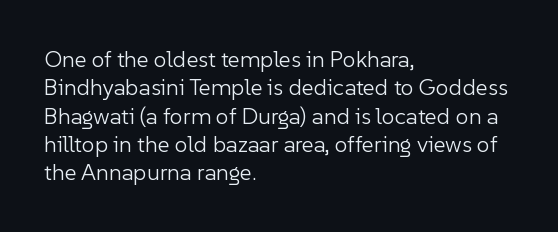
Q: Is the text bold? A: No.
Q: Is the text italic (slanted)? A: No, it is upright.
Q: Is the text underlined? A: No.
Q: How is the paragraph aligned? A: Left-aligned.
Q: Is the spacing between letters normal or unusually wide? A: Normal.
